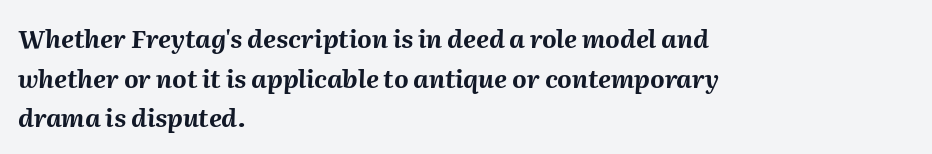
Q: Is the text bold? A: Yes.
Q: Is the text italic (slanted)? A: Yes, it leans right by about 2 degrees.
Q: Is the text underlined? A: No.
Q: How is the paragraph aligned? A: Left-aligned.
Q: Is the spacing between letters normal or unusually wide? A: Normal.
Q: Is the spacing between lines tight, normal or loose? A: Normal.
